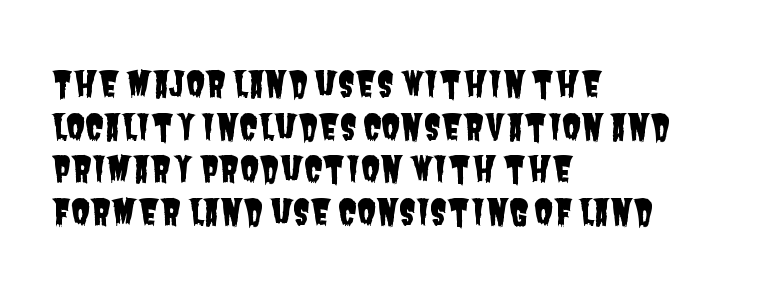
The horizontal fit of the characters is conventional and even. Layout note: lines flush left. Character widths vary here, with narrow letters taking less room than wide ones. What kind of face is this? One without serifs — a sans. Rule under the text: the space is simply empty.
